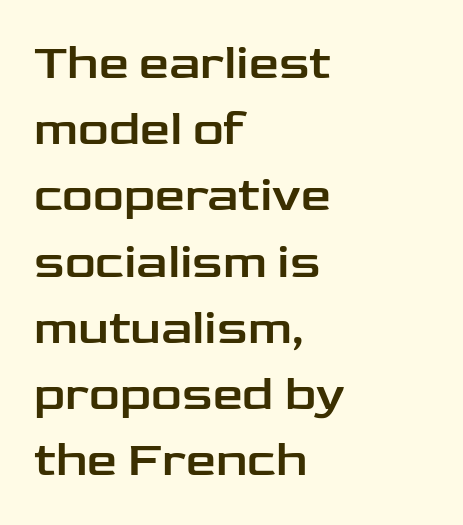
Q: Is the text italic (slanted)? A: No, it is upright.
Q: Is the typeface a serif or a sans-serif typeface? A: Sans-serif.
Q: Is the text underlined? A: No.
Q: How is the paragraph aligned? A: Left-aligned.
Q: Is the spacing between letters normal or unusually wide? A: Normal.
Q: Is the spacing between lines tight, normal or loose? A: Normal.
Q: Width (condensed, normal, or wide)? A: Wide.
Q: Stroke contrast? A: Low.
Q: x-height? A: Medium.
Q: Monospaced? A: No.
